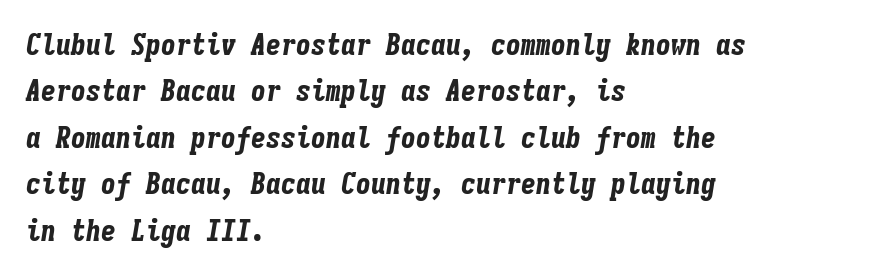
You could count columns in this text — the font is strictly monospaced. Notice how descenders clear the ascenders below comfortably — that's standard leading. Look at the stroke-to-counter ratio: heavy, a bold. The lettering tilts uniformly, giving the passage an italic look.
